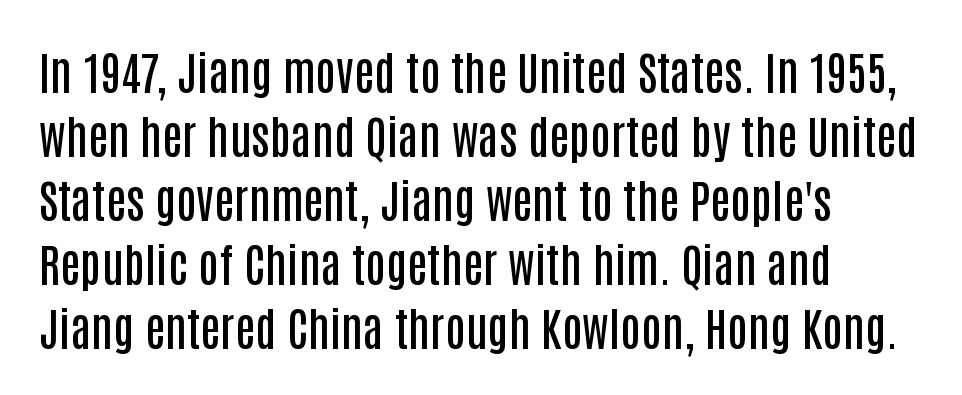
Q: Is the text bold? A: Semi-bold.
Q: Is the text italic (slanted)? A: No, it is upright.
Q: Is the typeface a serif or a sans-serif typeface? A: Sans-serif.
Q: Is the text underlined? A: No.
Q: How is the paragraph aligned? A: Left-aligned.
Q: Is the spacing between letters normal or unusually wide? A: Normal.
Q: Is the spacing between lines tight, normal or loose? A: Normal.
Q: Width (condensed, normal, or wide)? A: Condensed.
Q: Stroke contrast? A: Low.
Q: x-height? A: Large.
Q: Monospaced? A: No.
